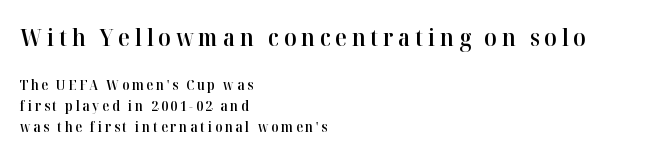
Q: Is the text bold? A: Semi-bold.
Q: Is the text italic (slanted)? A: No, it is upright.
Q: Is the text underlined? A: No.
Q: How is the paragraph aligned? A: Left-aligned.
Q: Is the spacing between letters normal or unusually wide? A: Unusually wide.
Q: Is the spacing between lines tight, normal or loose? A: Normal.
Q: Which block of text is set in a larger size, the first (top) or the second (bottom)? A: The first (top) one.
